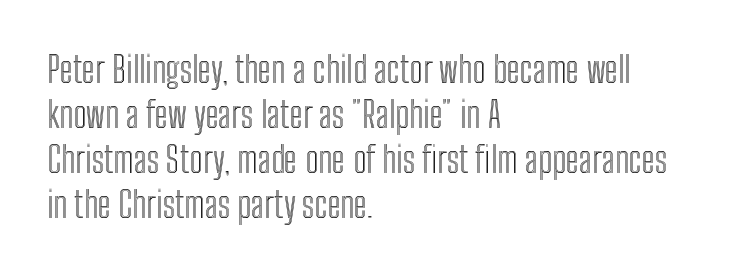
{"italic": "no", "width": "condensed", "x_height": "medium", "monospaced": "no", "underline": "no", "align": "left", "line_spacing": "normal", "line_spacing_ratio": 1.25, "letter_spacing": "normal", "letter_spacing_em": 0.0, "glyph_px": 36}
